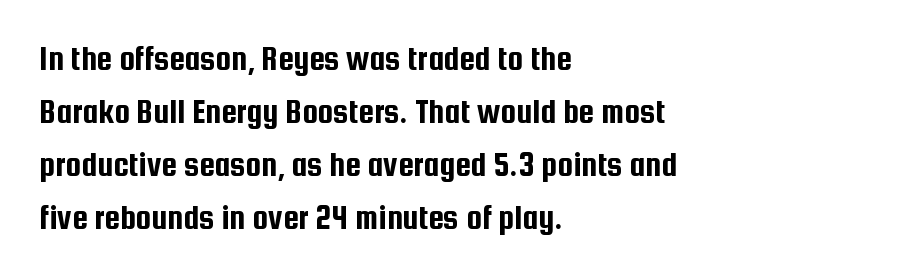
The image shows 35 px condensed sans-serif type, upright; set left-aligned, normal line spacing (1.51x), normal letter spacing, not underlined; low stroke contrast and a medium x-height.
